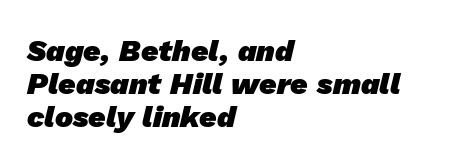
Heavy-handed strokes throughout: this text is bold. These lines stack with their left ends in a neat column. The line texture is even and compact thanks to regular tracking. Notice how descenders almost collide with the ascenders below — that's tight leading.
